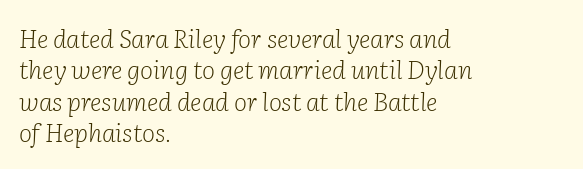
Q: Is the text bold? A: No.
Q: Is the text italic (slanted)? A: Yes, it leans right by about 2 degrees.
Q: Is the text underlined? A: No.
Q: How is the paragraph aligned? A: Left-aligned.
Q: Is the spacing between letters normal or unusually wide? A: Normal.
Q: Is the spacing between lines tight, normal or loose? A: Normal.
